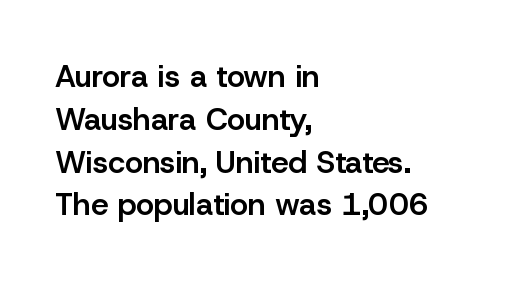
In CSS terms this would be text-align: left. There is no visible air inserted between adjacent glyphs. Students, observe: this is what conventionally led text looks like. A sans-serif font was chosen for this passage. This sample has the flowing, uneven cadence of proportional lettering.
